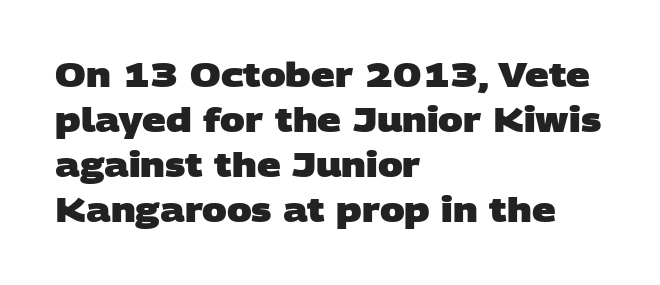
{"serif": "no", "bold": "yes", "weight": "heavy", "width": "wide", "stroke_contrast": "low", "x_height": "large", "monospaced": "no", "underline": "no", "align": "left", "line_spacing": "normal", "line_spacing_ratio": 1.36, "letter_spacing": "normal", "letter_spacing_em": 0.0, "glyph_px": 33}
